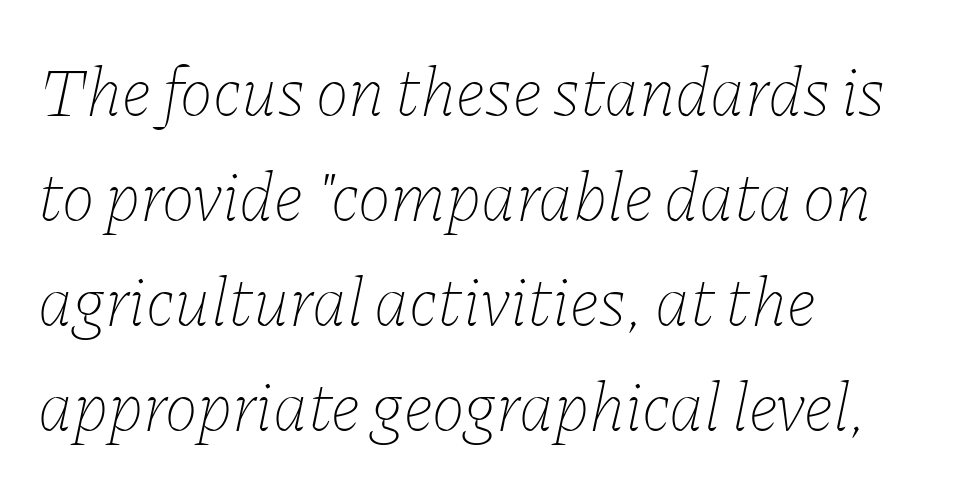
These lines are set flush left with a ragged right edge. Italic? Definitely — the glyphs are oblique. Glyph-to-glyph distance matches everyday printed text. Think of a printed novel: that variable character pitch is what you see here. Just letters on the line, the space beneath them empty. These glyphs show unthickened strokes, regular width or finer.
